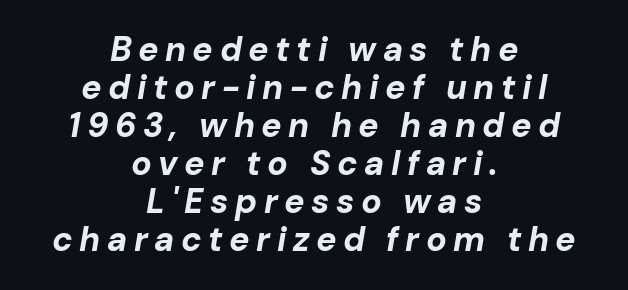
Would a proofreader flag this as italicized? Yes. The specimen omits any rule beneath the text block's lines. These words are printed bold, with thick strokes throughout. Students, observe: this is what under-led, compact text looks like. Where is the straight margin? There isn't one; the lines are centered. Here the designer chose a conventional face with non-uniform glyph widths.
